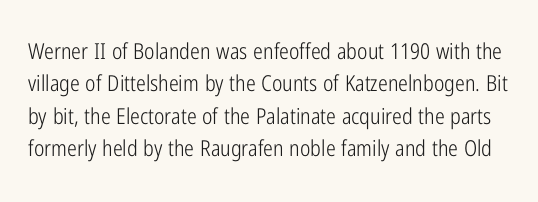
Interline gaps are of average width in this sample. It's the straight-up-and-down kind of type. Look at the tracking — it's just the regular setting, nothing added. Quick note: underline off.
